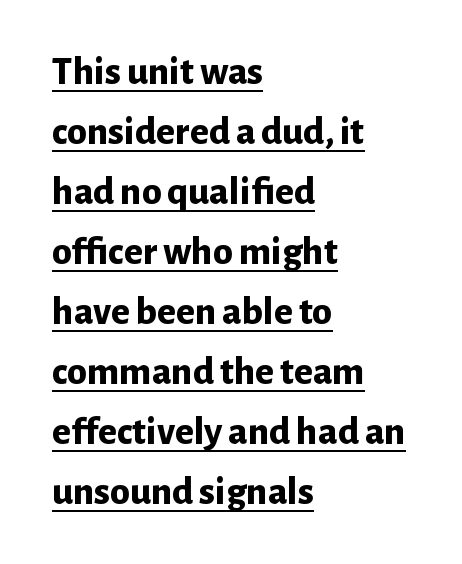
These lines sit exactly where default settings would place them. Do the characters align in a grid? No, the font is proportional. A typesetter would label this face a sans. The rendering uses a bold face; every stroke is thick and dark.
